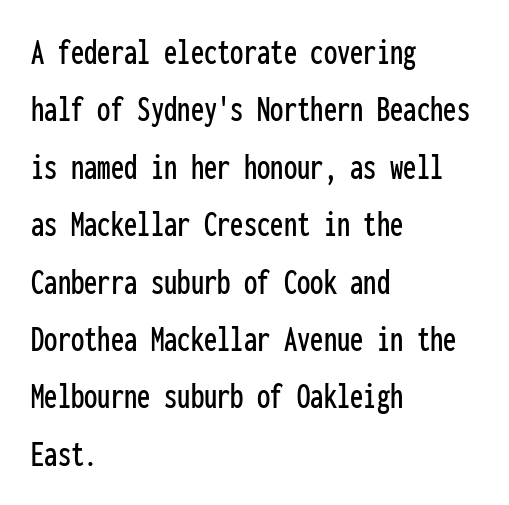
Q: Is the text italic (slanted)? A: No, it is upright.
Q: Is the typeface a serif or a sans-serif typeface? A: Sans-serif.
Q: Is the text underlined? A: No.
Q: How is the paragraph aligned? A: Left-aligned.
Q: Is the spacing between letters normal or unusually wide? A: Normal.
Q: Is the spacing between lines tight, normal or loose? A: Normal.
Q: Width (condensed, normal, or wide)? A: Condensed.
Q: Stroke contrast? A: Low.
Q: x-height? A: Medium.
Q: Monospaced? A: Yes.
